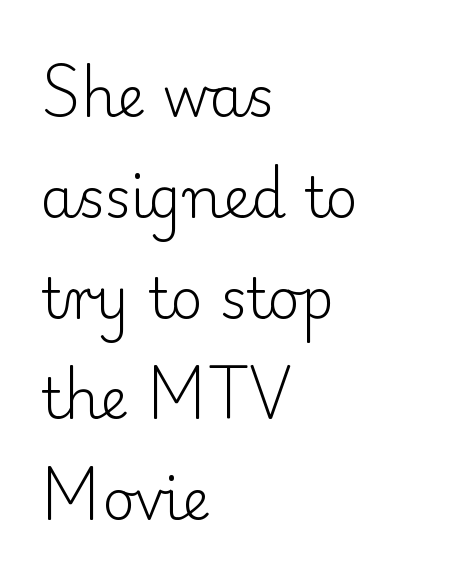
{"italic": "no", "bold": "no", "weight": "light", "width": "normal", "stroke_contrast": "low", "x_height": "small", "monospaced": "no", "underline": "no", "align": "left", "line_spacing_ratio": 1.8, "letter_spacing": "normal", "letter_spacing_em": 0.0, "glyph_px": 56}
